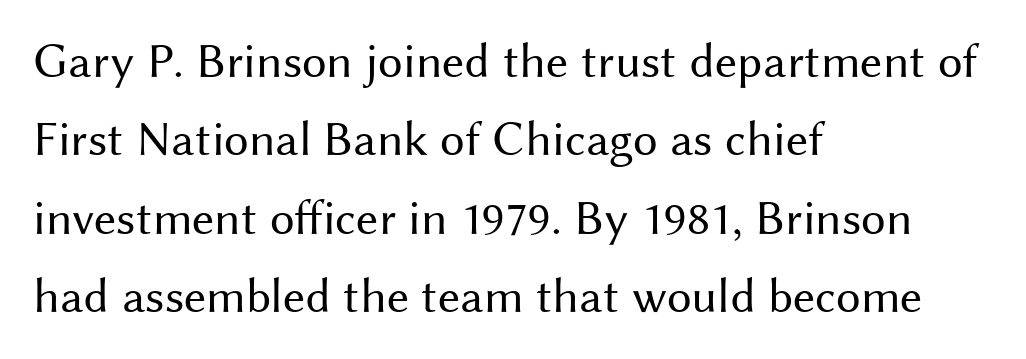
{"serif": "no", "italic": "no", "bold": "no", "weight": "regular", "width": "normal", "stroke_contrast": "medium", "x_height": "medium", "monospaced": "no", "underline": "no", "align": "left", "line_spacing": "normal", "line_spacing_ratio": 1.6, "letter_spacing": "normal", "letter_spacing_em": 0.0, "glyph_px": 49}
